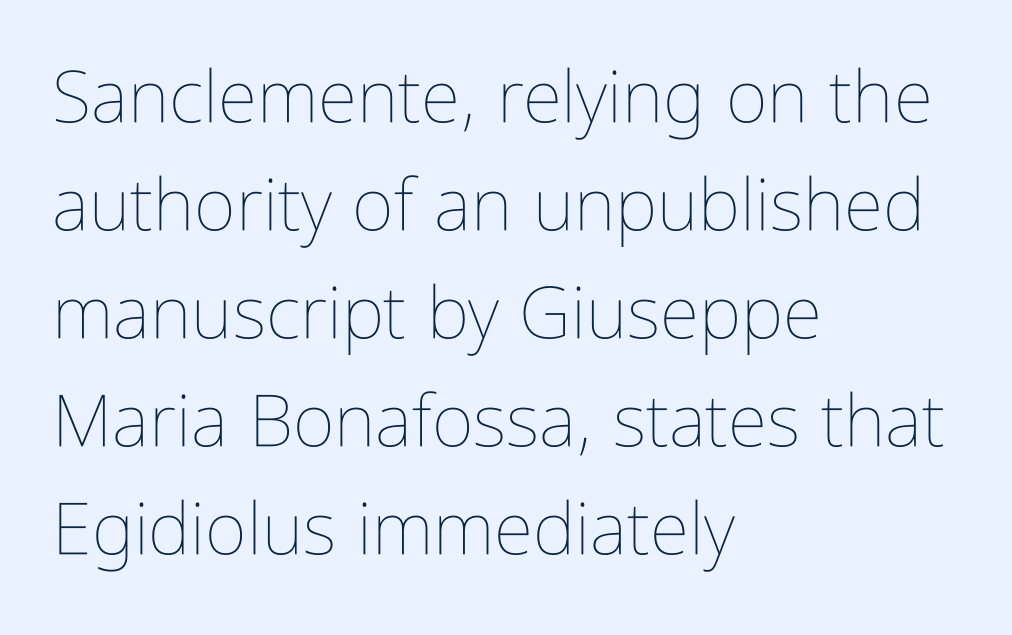
The rendering uses natural spacing where letterforms have individual widths. Any mark beneath the type? The region is blank. The lettering stays uniformly vertical, giving the passage a roman look. Every row of glyphs begins at an identical x-position on the left. Line spacing here is normal. The characters are drawn with everyday or finer stroke widths.
